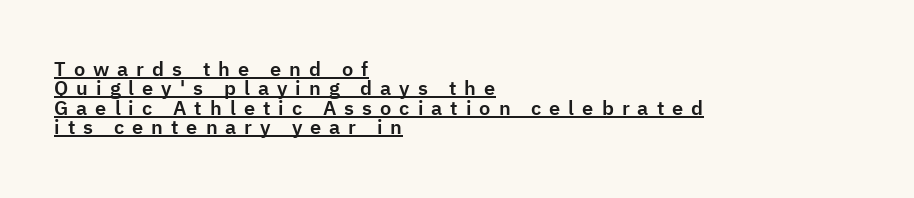
Q: Is the text italic (slanted)? A: No, it is upright.
Q: Is the text underlined? A: Yes.
Q: How is the paragraph aligned? A: Left-aligned.
Q: Is the spacing between letters normal or unusually wide? A: Unusually wide.
Q: Is the spacing between lines tight, normal or loose? A: Tight.
